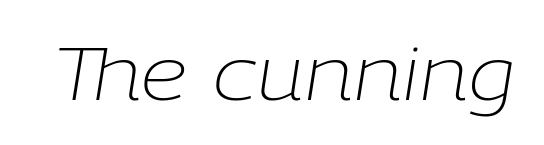
The image shows 74 px light type, italic (leaning right); set normal letter spacing, not underlined; low stroke contrast and a medium x-height.
